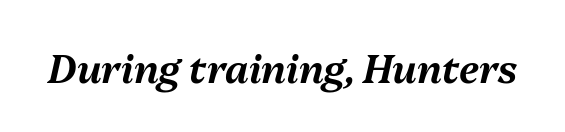
Q: Is the text italic (slanted)? A: Yes, it leans right by about 13 degrees.
Q: Is the text underlined? A: No.
Q: Is the spacing between letters normal or unusually wide? A: Normal.
Q: Width (condensed, normal, or wide)? A: Normal.
Q: Stroke contrast? A: Medium.
Q: x-height? A: Medium.
Q: Monospaced? A: No.
